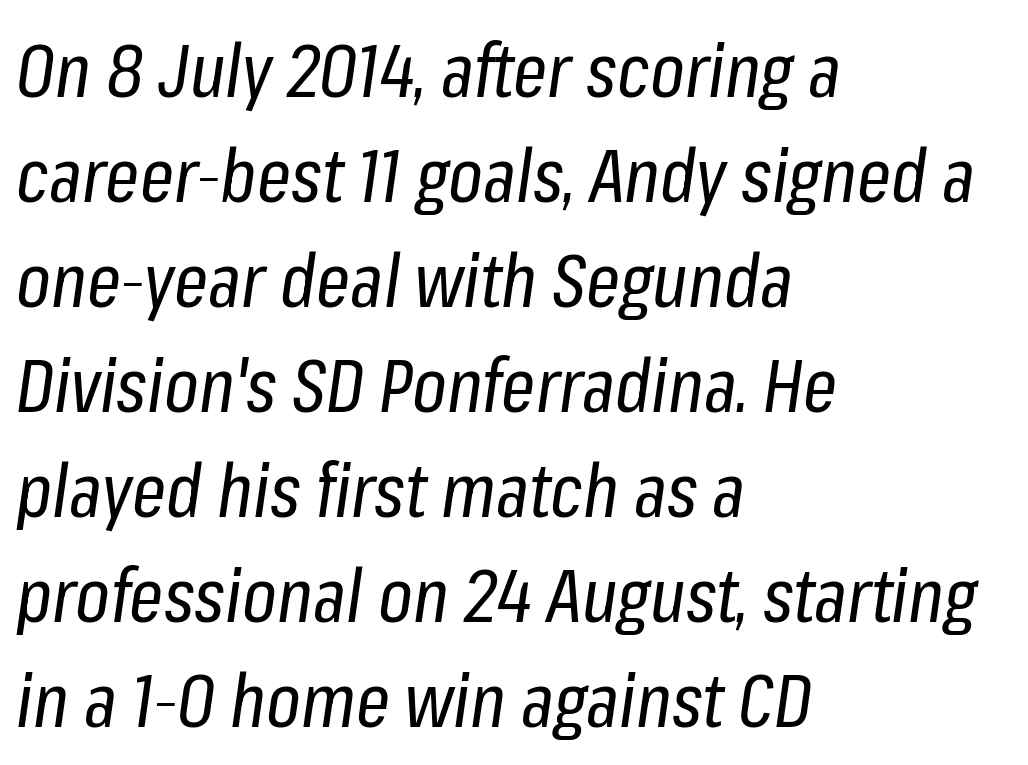
{"italic": "yes", "lean": "right", "slant_degrees": 8, "bold": "no", "weight": "regular", "width": "condensed", "stroke_contrast": "low", "x_height": "medium", "monospaced": "no", "underline": "no", "align": "left", "line_spacing": "normal", "line_spacing_ratio": 1.4, "letter_spacing": "normal", "letter_spacing_em": 0.0, "glyph_px": 75}
